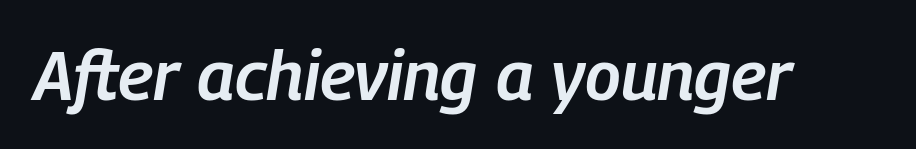
{"italic": "yes", "lean": "right", "slant_degrees": 9, "bold": "semi", "weight": "semibold", "width": "condensed", "stroke_contrast": "low", "x_height": "medium", "monospaced": "no", "underline": "no", "letter_spacing": "normal", "letter_spacing_em": 0.0, "glyph_px": 69}
